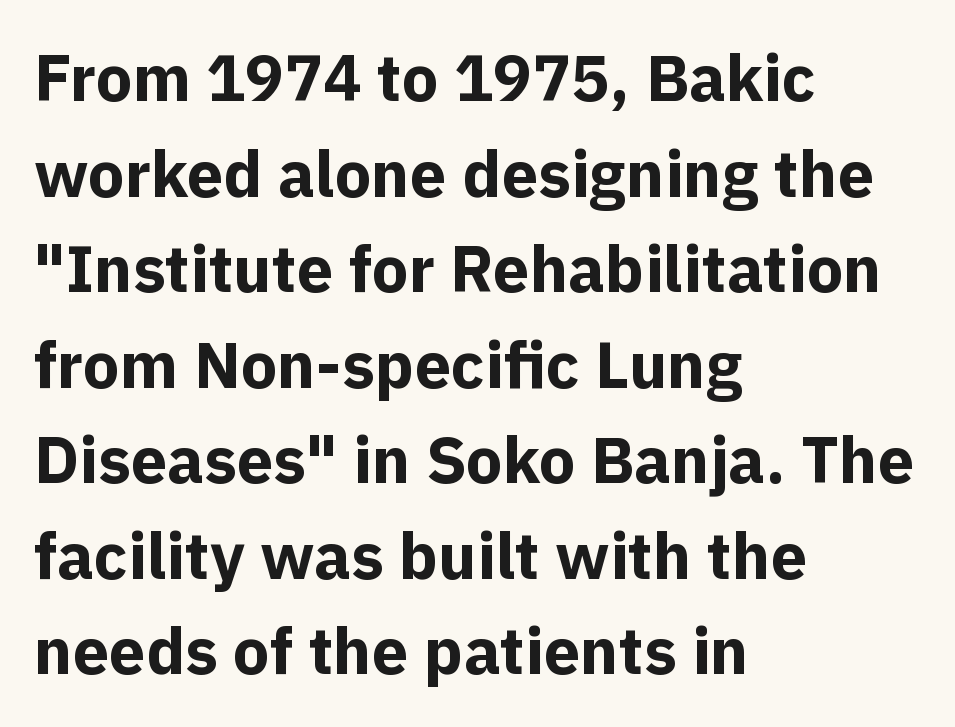
Does the copy run flush right? No — it runs flush left. The rows are spaced the way most documents space them. No word sits above an underline. Classification — sans serif.
